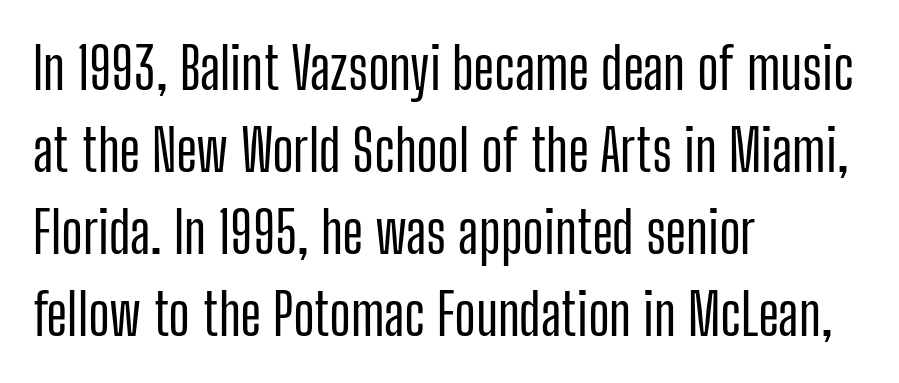
{"serif": "no", "italic": "no", "width": "condensed", "stroke_contrast": "low", "x_height": "medium", "monospaced": "no", "underline": "no", "align": "left", "line_spacing": "normal", "line_spacing_ratio": 1.44, "letter_spacing": "normal", "letter_spacing_em": 0.0, "glyph_px": 57}
